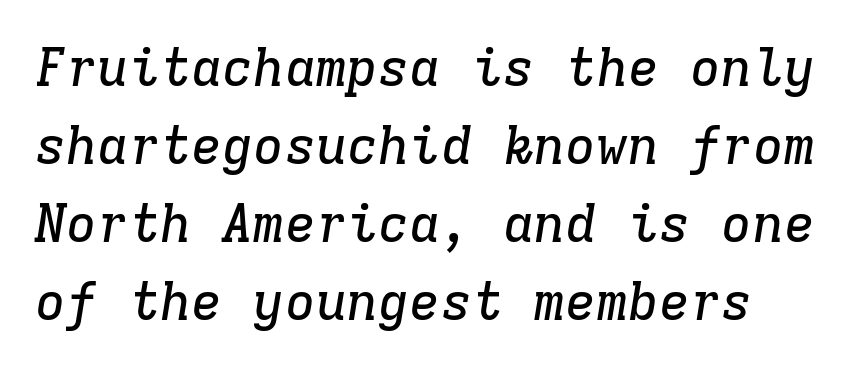
The image shows 52 px serif type, italic (leaning right), monospaced; set left-aligned, normal line spacing (1.5x), normal letter spacing, not underlined; low stroke contrast and a medium x-height.
